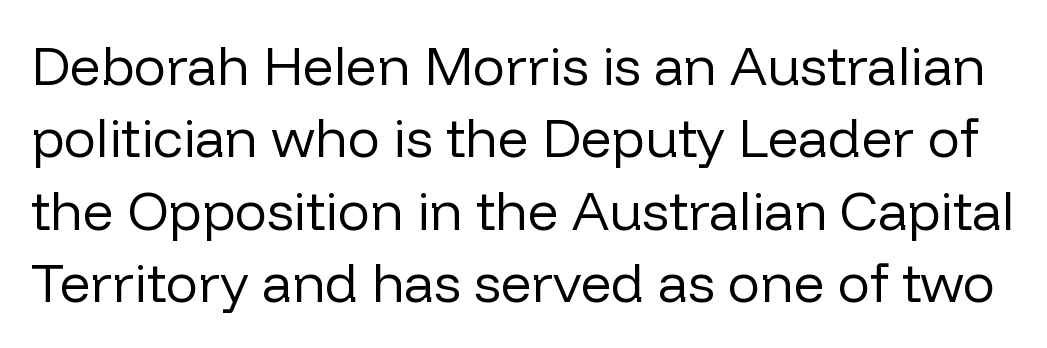
{"serif": "no", "italic": "no", "bold": "no", "weight": "regular", "width": "normal", "stroke_contrast": "low", "x_height": "medium", "monospaced": "no", "underline": "no", "line_spacing": "normal", "line_spacing_ratio": 1.34, "letter_spacing": "normal", "letter_spacing_em": 0.0, "glyph_px": 54}
